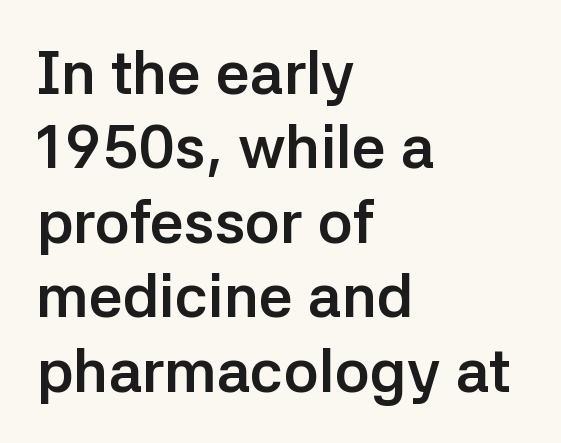
The lettering stays uniformly vertical, giving the passage a roman look. The rendering uses natural spacing where letterforms have individual widths. Letter spacing: default. Descenders are the only things crossing below the line. The typesetter chose a ragged-right arrangement here. The typeface chosen for these lines omits serifs.
